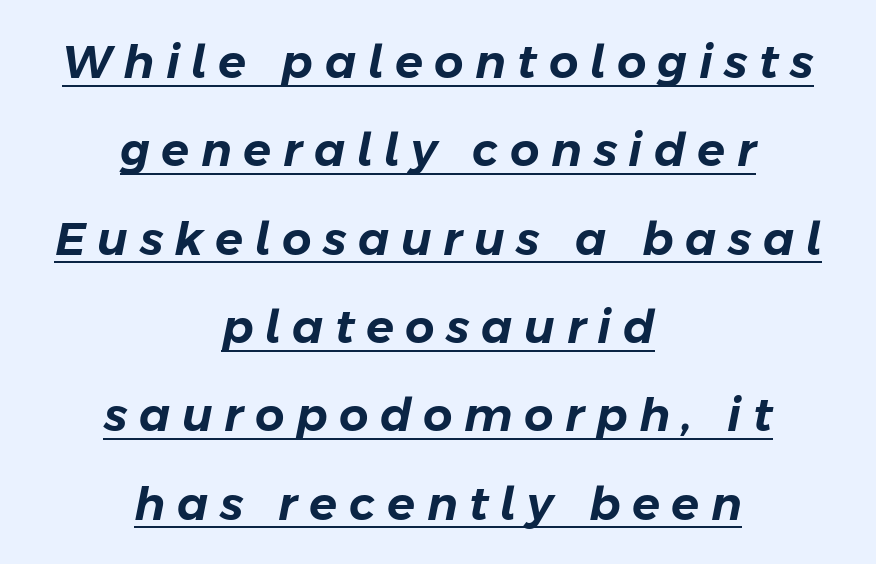
Think of a printed novel: that variable character pitch is what you see here. Every character sits at an angle, as italics do. A student would call this center alignment; a typographer would say set centered. A typographer would call this underscored text.
